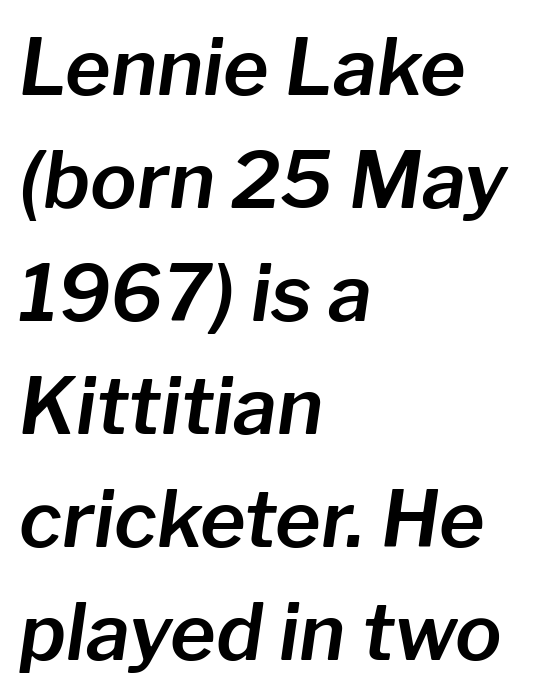
The image shows 78 px text type, italic (leaning right); set left-aligned, normal line spacing (1.45x), normal letter spacing, not underlined; low stroke contrast and a medium x-height.
